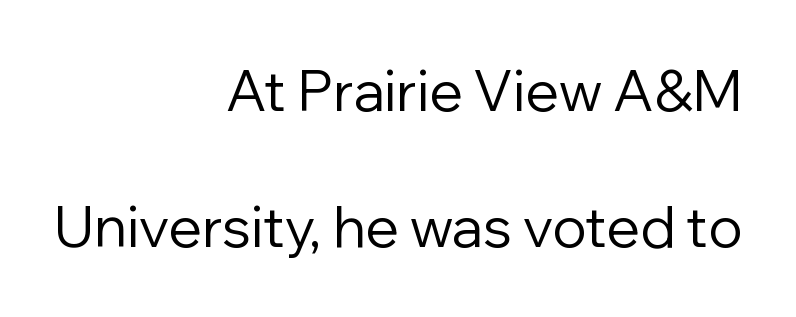
The image shows 56 px regular-weight sans-serif type, upright; set right-aligned, loose line spacing (2.43x), normal letter spacing, not underlined; low stroke contrast and a medium x-height.
